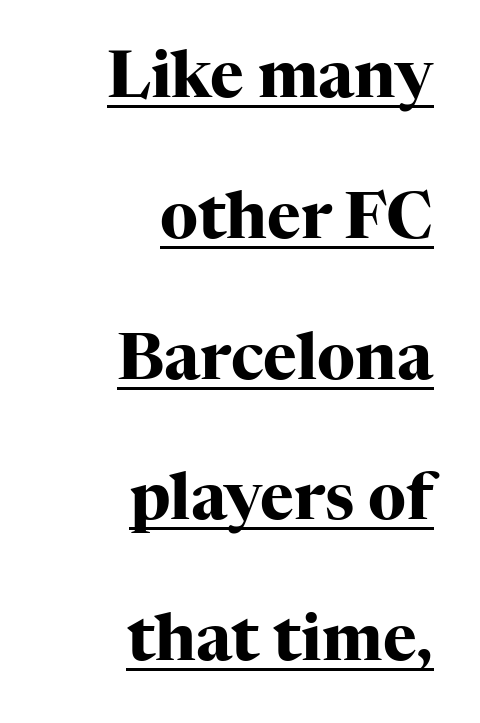
{"serif": "yes", "italic": "no", "bold": "yes", "weight": "heavy", "width": "normal", "stroke_contrast": "high", "x_height": "medium", "monospaced": "no", "underline": "yes", "align": "right", "line_spacing": "loose", "line_spacing_ratio": 2.2, "letter_spacing": "normal", "letter_spacing_em": 0.0, "glyph_px": 64}
